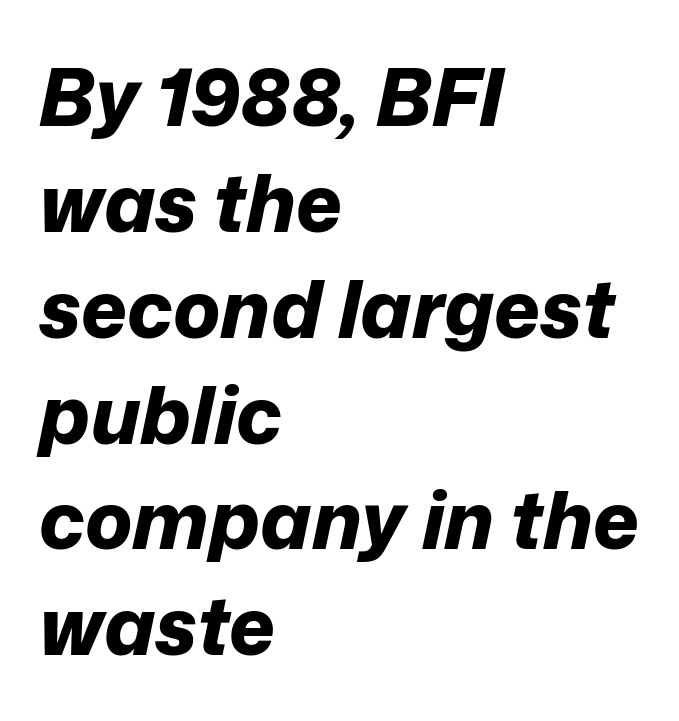
The image shows 79 px bold type, italic (leaning right); set left-aligned, normal line spacing (1.34x), normal letter spacing, not underlined; low stroke contrast and a medium x-height.
